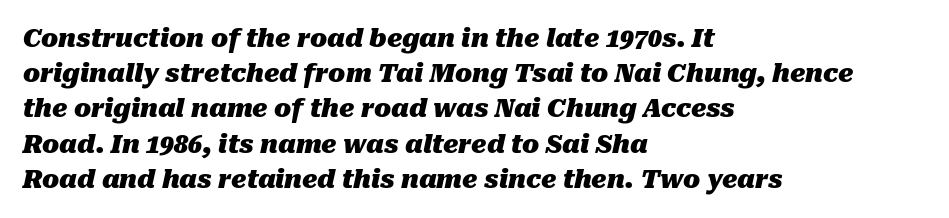
The image shows 25 px bold type, italic (leaning right); set left-aligned, normal line spacing (1.41x), normal letter spacing, not underlined.
